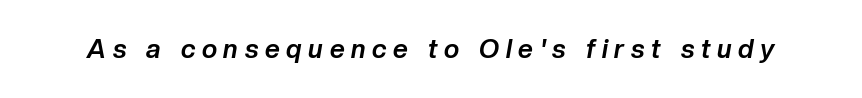
Display-style spreading of the glyphs; the letterfit is very open. On the weight axis this lands at bold, roughly 700. The lettering tilts uniformly, giving the passage an italic look. The passage shown is not underscored anywhere.
